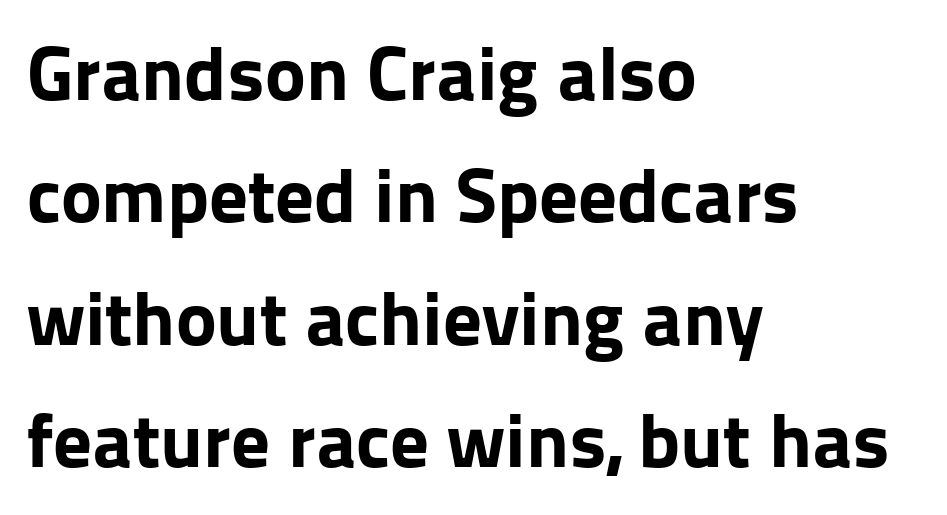
The image shows 77 px bold sans-serif type, upright; set left-aligned, normal line spacing (1.59x), normal letter spacing, not underlined; low stroke contrast and a medium x-height.
